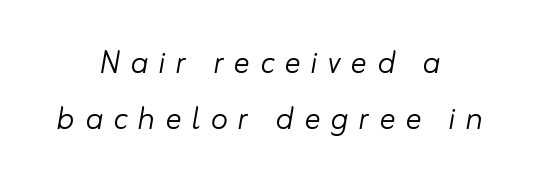
Words float on clear page, feet unadorned. One glance says typical: line gaps are just what's usual. Is this a fixed-width face? No — the glyphs have proportional, varying widths. The lines are quadded center.
